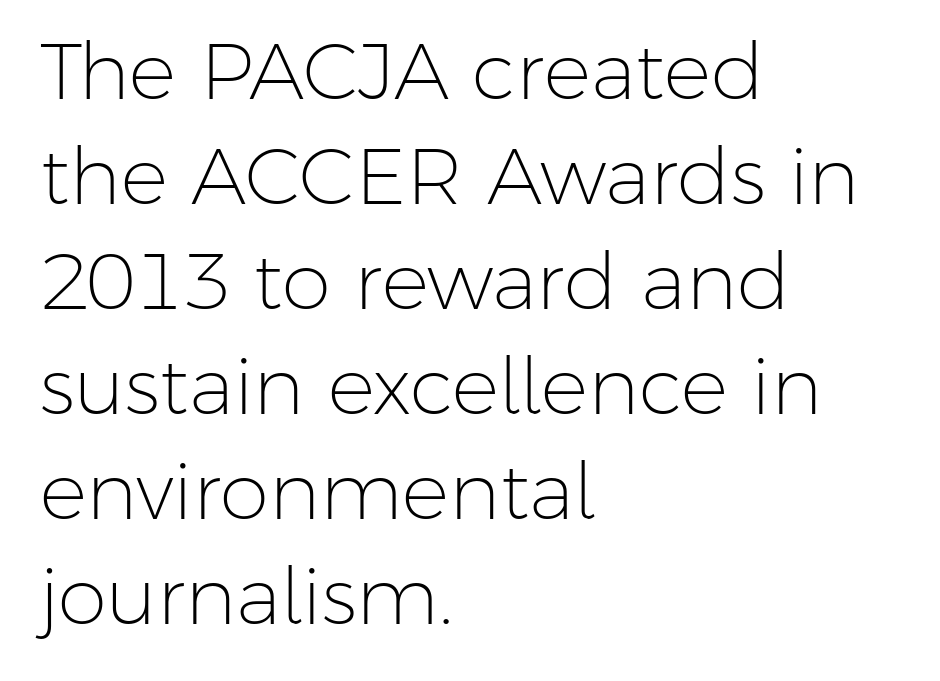
Nothing unusual about the tracking: characters are spaced as the font intends. Baseline-to-baseline distance is the conventional proportion of letter height. The passage shown is typed in a proportional face where columns would drift. Posture: upright roman. Each row of text sits above clean, open space.
